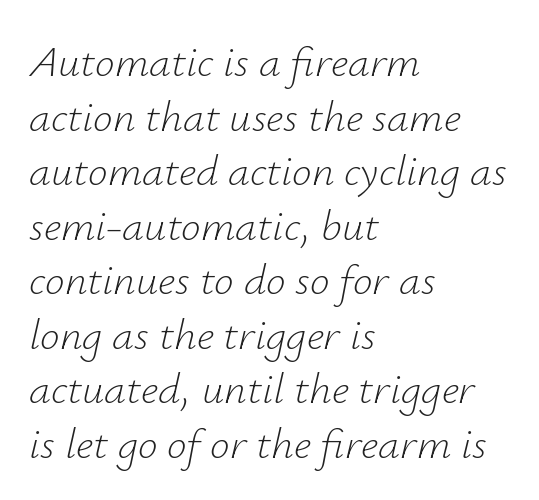
{"italic": "yes", "lean": "right", "slant_degrees": 12, "bold": "no", "weight": "light", "width": "normal", "stroke_contrast": "low", "x_height": "small", "monospaced": "no", "underline": "no", "align": "left", "line_spacing_ratio": 1.24, "letter_spacing": "normal", "letter_spacing_em": 0.0, "glyph_px": 44}
